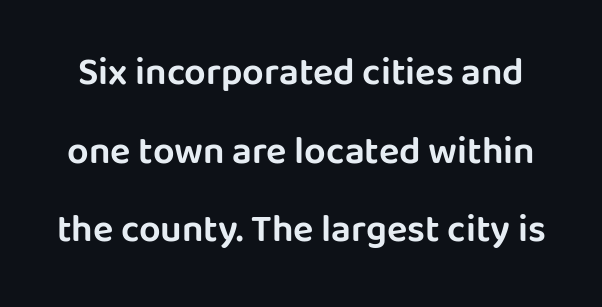
Q: Is the text italic (slanted)? A: No, it is upright.
Q: Is the typeface a serif or a sans-serif typeface? A: Sans-serif.
Q: Is the text underlined? A: No.
Q: Is the spacing between letters normal or unusually wide? A: Normal.
Q: Is the spacing between lines tight, normal or loose? A: Loose.
Q: Width (condensed, normal, or wide)? A: Normal.
Q: Stroke contrast? A: Low.
Q: x-height? A: Large.
Q: Monospaced? A: No.
